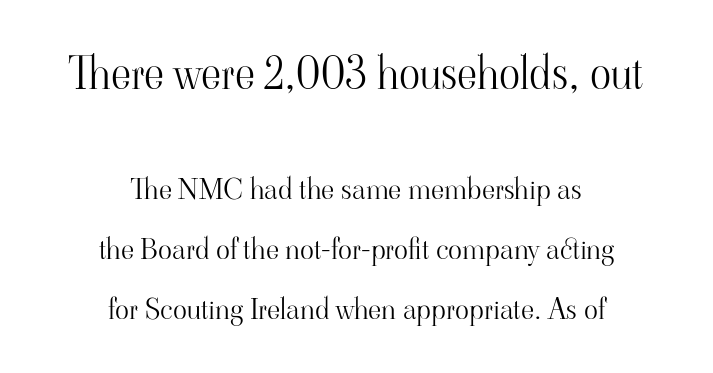
The image shows 44 px light serif type, upright; set centered, loose line spacing (2.07x), normal letter spacing, not underlined; the first (top) block is 1.52x larger; high stroke contrast and a small x-height.
